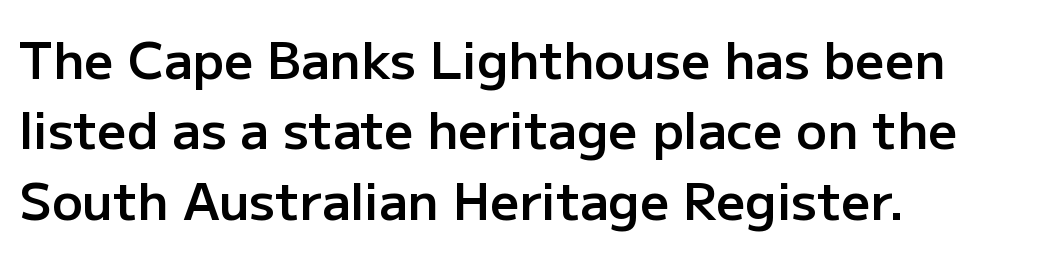
What's the leading like? Ordinary, nothing unusual. The type family on display is of the sans-serif kind. Caption: semibold face, moderately heavy strokes. Spacing verdict: proportional, widths tailored to each character. The typesetter chose a ragged-right arrangement here. The lettering stays uniformly vertical, giving the passage a roman look.
